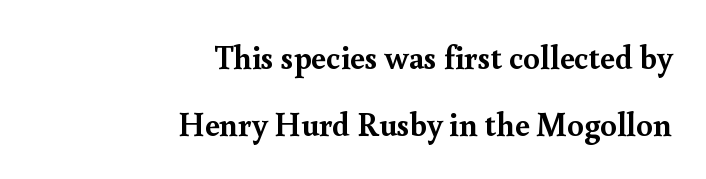
The image shows 33 px semibold serif type, upright; set right-aligned, loose line spacing (2.03x), normal letter spacing, not underlined; a small x-height.
